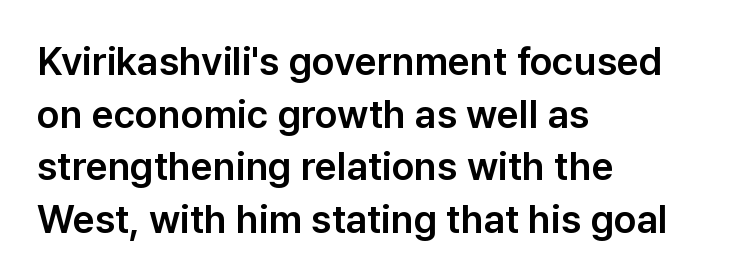
The line-height multiplier appears to be the usual default. No word sits above an underline. Glyph-to-glyph distance matches everyday printed text. The characters display no serif detailing; their extremities are plain. Each letter keeps its own natural width here, so spacing adapts to shape. The passage is arranged the way most books set body copy — flush left.
